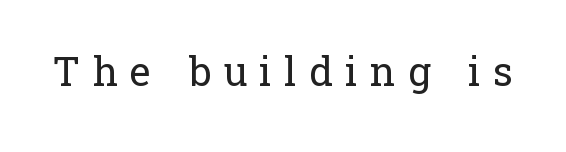
Q: Is the text bold? A: No.
Q: Is the text italic (slanted)? A: No, it is upright.
Q: Is the typeface a serif or a sans-serif typeface? A: Serif.
Q: Is the text underlined? A: No.
Q: Is the spacing between letters normal or unusually wide? A: Unusually wide.
Q: Width (condensed, normal, or wide)? A: Normal.
Q: Stroke contrast? A: Low.
Q: x-height? A: Medium.
Q: Monospaced? A: No.
